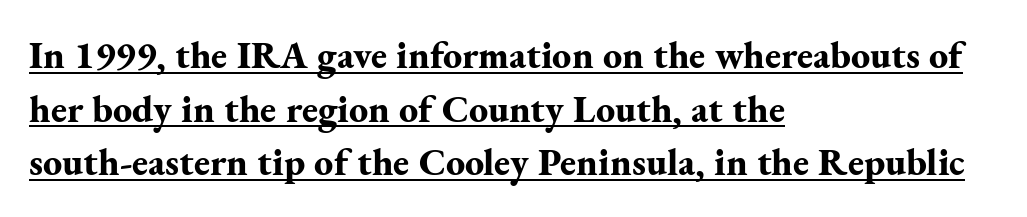
The image shows 38 px bold serif type, upright; set left-aligned, normal line spacing (1.41x), normal letter spacing, underlined; medium stroke contrast and a small x-height.
